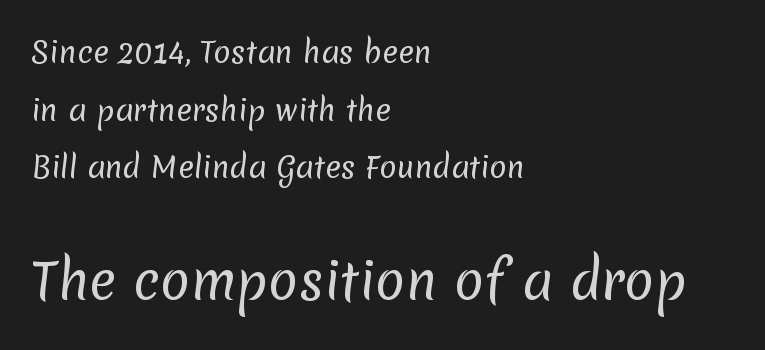
Q: Is the text bold? A: No.
Q: Is the typeface a serif or a sans-serif typeface? A: Sans-serif.
Q: Is the text underlined? A: No.
Q: How is the paragraph aligned? A: Left-aligned.
Q: Is the spacing between letters normal or unusually wide? A: Normal.
Q: Is the spacing between lines tight, normal or loose? A: Loose.
Q: Which block of text is set in a larger size, the first (top) or the second (bottom)? A: The second (bottom) one.
Q: Width (condensed, normal, or wide)? A: Normal.
Q: Stroke contrast? A: Low.
Q: x-height? A: Medium.
Q: Monospaced? A: No.
